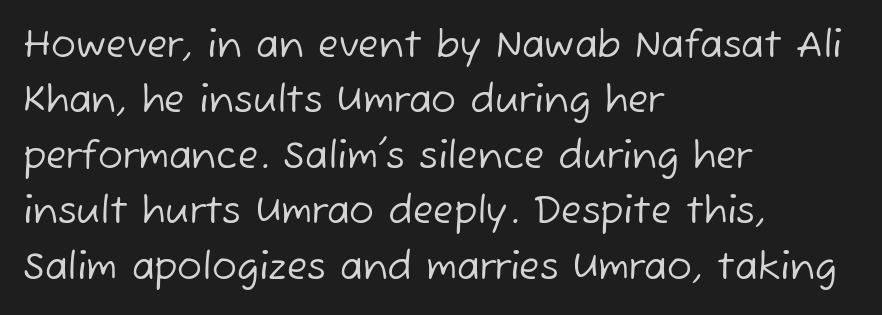
Q: Is the text bold? A: No.
Q: Is the typeface a serif or a sans-serif typeface? A: Sans-serif.
Q: Is the text underlined? A: No.
Q: How is the paragraph aligned? A: Left-aligned.
Q: Is the spacing between letters normal or unusually wide? A: Normal.
Q: Is the spacing between lines tight, normal or loose? A: Normal.
Q: Width (condensed, normal, or wide)? A: Normal.
Q: Stroke contrast? A: Low.
Q: x-height? A: Medium.
Q: Monospaced? A: No.
